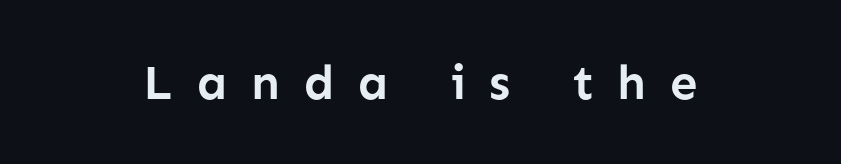
Q: Is the text bold? A: Yes.
Q: Is the text italic (slanted)? A: No, it is upright.
Q: Is the typeface a serif or a sans-serif typeface? A: Sans-serif.
Q: Is the text underlined? A: No.
Q: Is the spacing between letters normal or unusually wide? A: Unusually wide.
Q: Width (condensed, normal, or wide)? A: Normal.
Q: Stroke contrast? A: Low.
Q: x-height? A: Medium.
Q: Monospaced? A: No.
